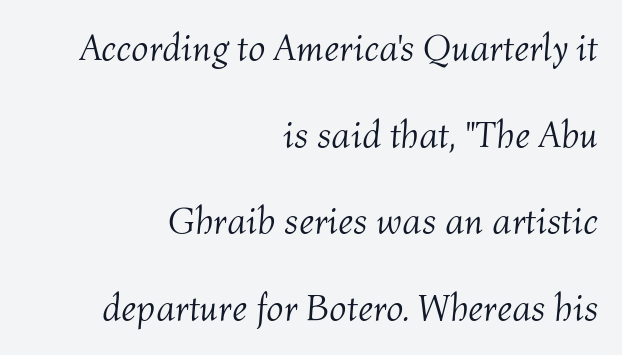
{"italic": "yes", "lean": "right", "slant_degrees": 4, "bold": "no", "weight": "light", "width": "normal", "stroke_contrast": "medium", "x_height": "medium", "monospaced": "no", "underline": "no", "align": "right", "line_spacing": "loose", "line_spacing_ratio": 2.28, "letter_spacing": "normal", "letter_spacing_em": 0.0, "glyph_px": 38}
